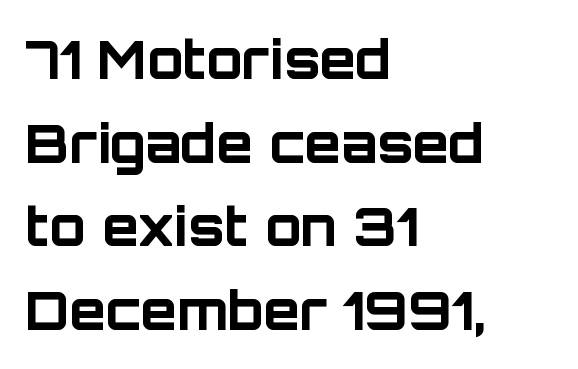
{"serif": "no", "italic": "no", "bold": "yes", "weight": "bold", "width": "normal", "stroke_contrast": "low", "x_height": "large", "monospaced": "no", "underline": "no", "align": "left", "line_spacing": "normal", "line_spacing_ratio": 1.58, "letter_spacing": "normal", "letter_spacing_em": 0.0, "glyph_px": 53}
